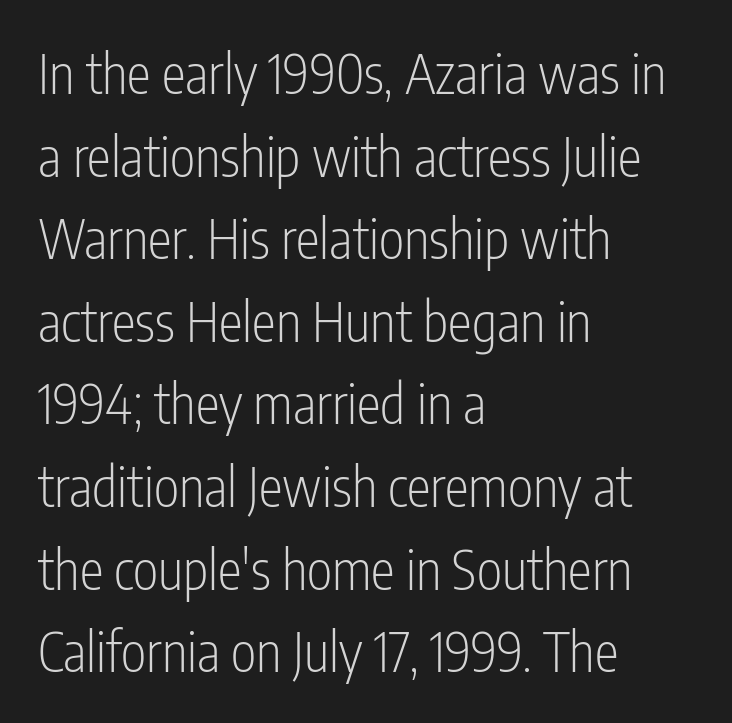
Q: Is the text bold? A: No.
Q: Is the text italic (slanted)? A: No, it is upright.
Q: Is the typeface a serif or a sans-serif typeface? A: Sans-serif.
Q: Is the text underlined? A: No.
Q: How is the paragraph aligned? A: Left-aligned.
Q: Is the spacing between letters normal or unusually wide? A: Normal.
Q: Is the spacing between lines tight, normal or loose? A: Normal.
Q: Width (condensed, normal, or wide)? A: Condensed.
Q: Stroke contrast? A: Low.
Q: x-height? A: Medium.
Q: Monospaced? A: No.
